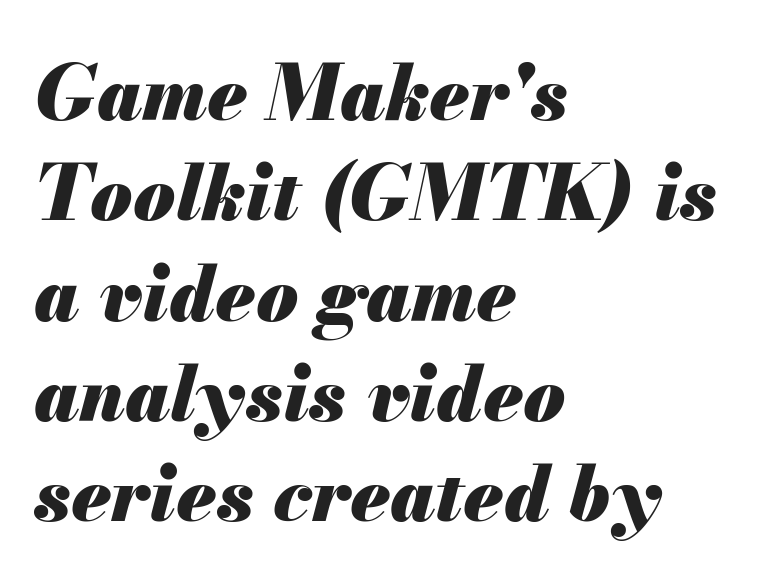
The image shows 76 px heavy type, italic (leaning right); set left-aligned, normal line spacing (1.32x), normal letter spacing, not underlined; medium stroke contrast and a small x-height.
